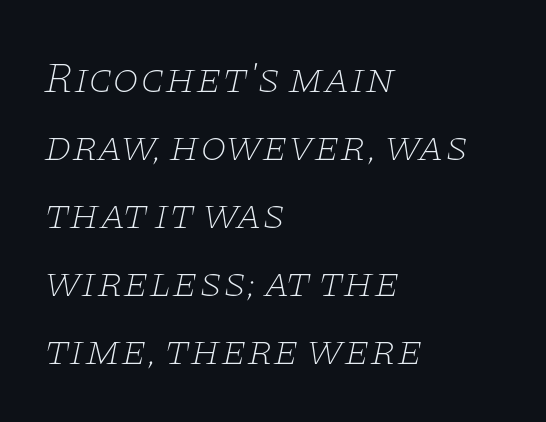
Default kerning and tracking; the words read as compact shapes. Leftover space on each line is placed entirely after the last word. The typesetting does not lean heavy: it is not bold. Do the characters align in a grid? No, the font is proportional. These lines were composed using italics. The leading is moderate, giving the passage an even texture.
